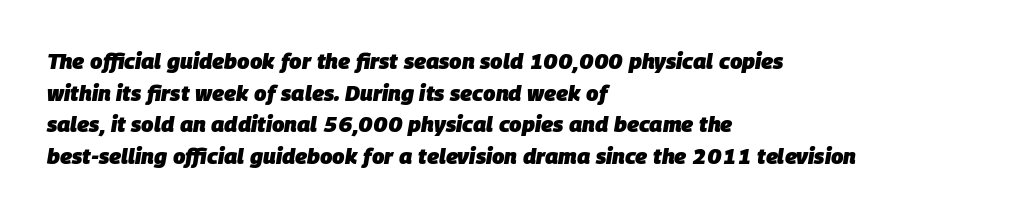
The image shows 22 px bold type, italic (leaning right); set left-aligned, normal line spacing (1.44x), normal letter spacing, not underlined.
